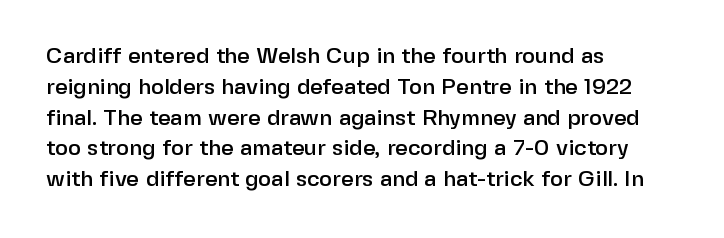
A classic flush-left, rag-right setting is used for this passage. Rendered with straight, roman letterforms. The rendering uses a moderate line-height, typical for paragraphs. In terms of letterspacing, this is plain default setting.
